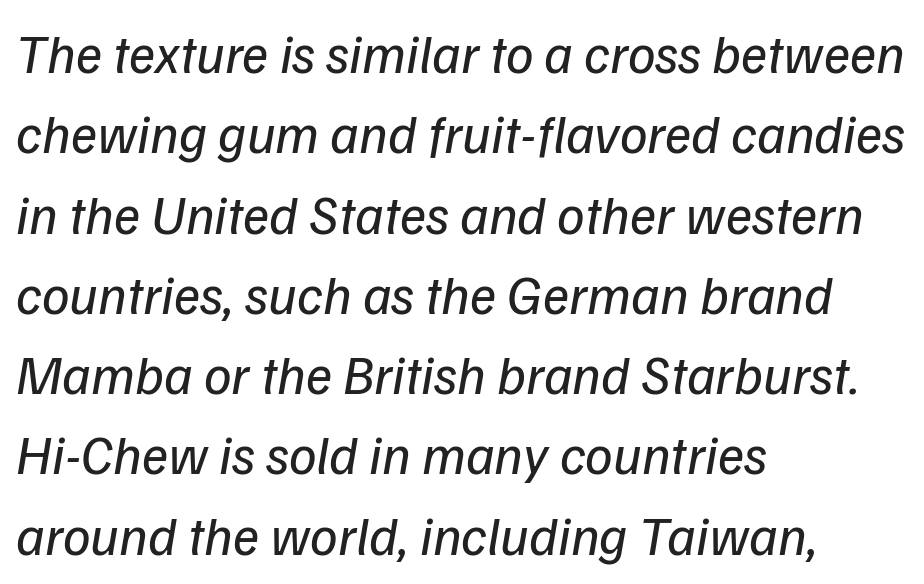
Q: Is the text bold? A: No.
Q: Is the typeface a serif or a sans-serif typeface? A: Sans-serif.
Q: Is the text underlined? A: No.
Q: How is the paragraph aligned? A: Left-aligned.
Q: Is the spacing between letters normal or unusually wide? A: Normal.
Q: Is the spacing between lines tight, normal or loose? A: Normal.
Q: Width (condensed, normal, or wide)? A: Normal.
Q: Stroke contrast? A: Low.
Q: x-height? A: Medium.
Q: Monospaced? A: No.
